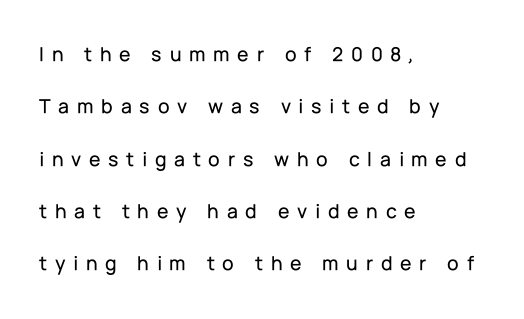
Q: Is the text italic (slanted)? A: No, it is upright.
Q: Is the text underlined? A: No.
Q: How is the paragraph aligned? A: Left-aligned.
Q: Is the spacing between letters normal or unusually wide? A: Unusually wide.
Q: Is the spacing between lines tight, normal or loose? A: Loose.
